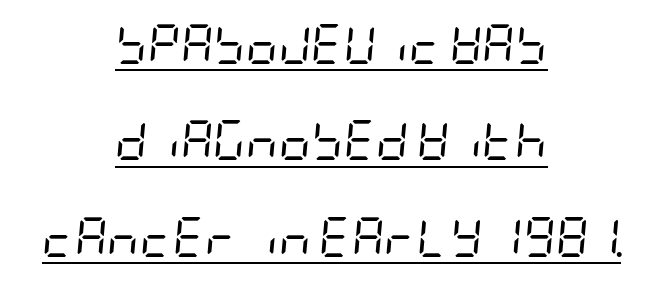
Q: Is the text bold? A: No.
Q: Is the text italic (slanted)? A: Yes, it leans right by about 5 degrees.
Q: Is the text underlined? A: Yes.
Q: How is the paragraph aligned? A: Centered.
Q: Is the spacing between letters normal or unusually wide? A: Normal.
Q: Is the spacing between lines tight, normal or loose? A: Loose.
Q: Width (condensed, normal, or wide)? A: Condensed.
Q: Stroke contrast? A: Low.
Q: x-height? A: Large.
